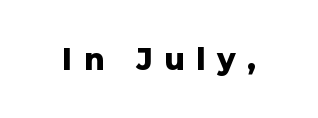
Honestly, the letter spacing is so wide it's the main thing you notice. Ordinary non-slanted type is in use. The space beneath each line is pristine and unruled. The characters look thick and weighty, a clear bold. The letters advance in unequal steps, a hallmark of proportional type. Stroke terminals: plain, sans-serif.
